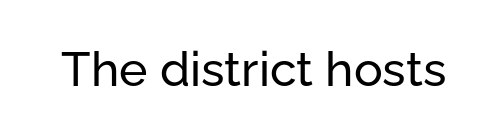
Q: Is the text italic (slanted)? A: No, it is upright.
Q: Is the typeface a serif or a sans-serif typeface? A: Sans-serif.
Q: Is the text underlined? A: No.
Q: Is the spacing between letters normal or unusually wide? A: Normal.
Q: Width (condensed, normal, or wide)? A: Normal.
Q: Stroke contrast? A: Low.
Q: x-height? A: Medium.
Q: Monospaced? A: No.
